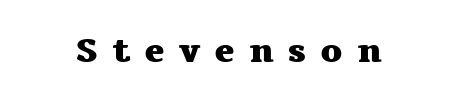
The image shows 34 px heavy, wide serif type, upright; set unusually wide letter spacing (+0.41 em), not underlined; medium stroke contrast and a medium x-height.
